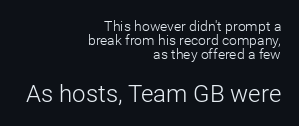
{"italic": "no", "bold": "no", "underline": "no", "align": "right", "line_spacing": "tight", "line_spacing_ratio": 0.99, "letter_spacing": "normal", "letter_spacing_em": 0.0, "larger_block": "second", "size_ratio": 1.71, "glyph_px": 24}
